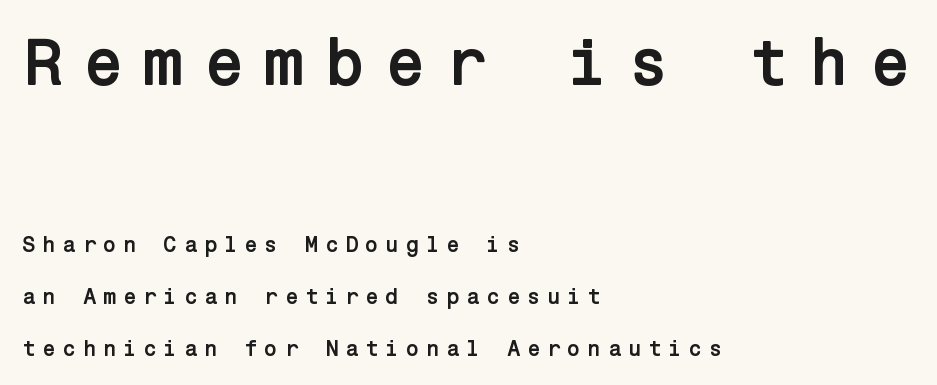
The line texture is sparse and dotted thanks to wide tracking. Descenders hang freely into open space. The initial chunk of copy outweighs the following chunk in type size. Does the leading feel generous? Absolutely, it's lavish. In CSS terms this would be text-align: left. Examine the stroke ends and you'll find no serifs.
